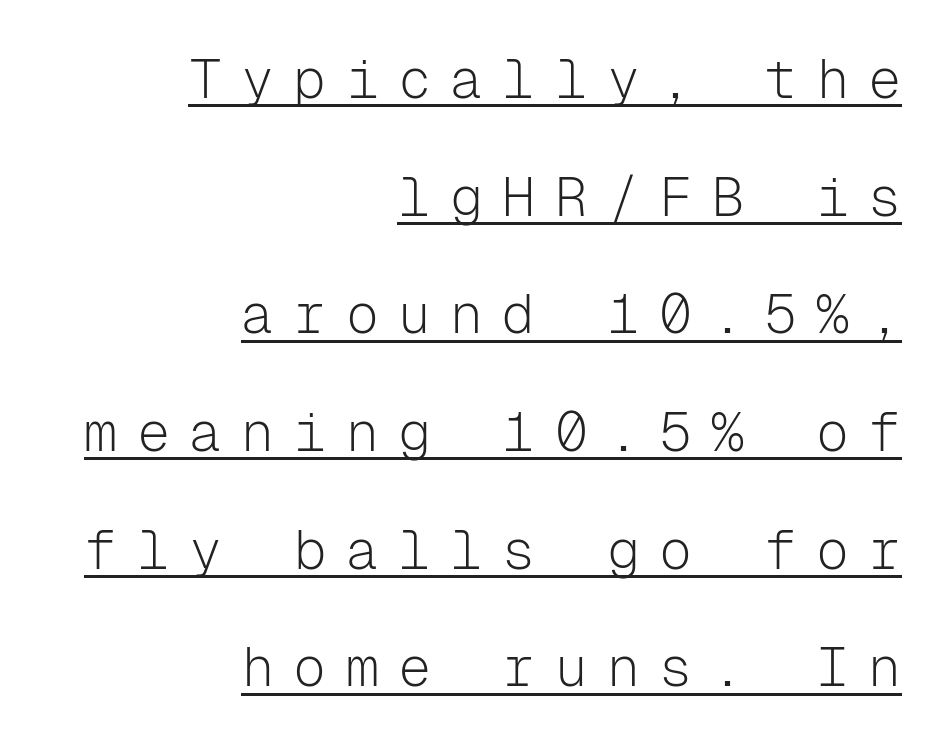
Q: Is the text bold? A: No.
Q: Is the text italic (slanted)? A: No, it is upright.
Q: Is the typeface a serif or a sans-serif typeface? A: Sans-serif.
Q: Is the text underlined? A: Yes.
Q: How is the paragraph aligned? A: Right-aligned.
Q: Is the spacing between letters normal or unusually wide? A: Unusually wide.
Q: Is the spacing between lines tight, normal or loose? A: Loose.
Q: Width (condensed, normal, or wide)? A: Normal.
Q: Stroke contrast? A: Low.
Q: x-height? A: Medium.
Q: Monospaced? A: Yes.
